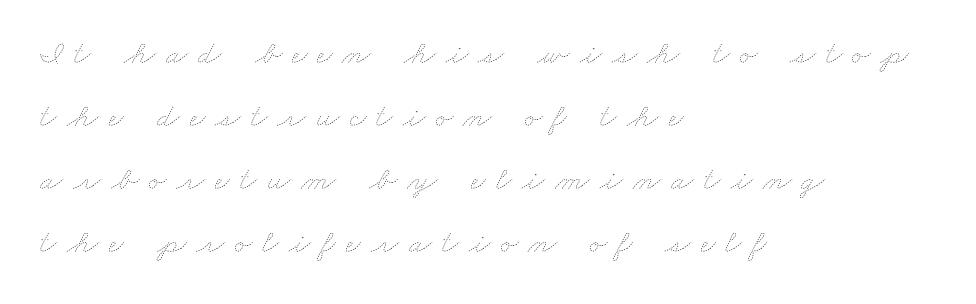
The image shows 33 px thin, wide type; set left-aligned, loose line spacing (1.91x), unusually wide letter spacing (+0.3 em), not underlined; low stroke contrast and a small x-height.
